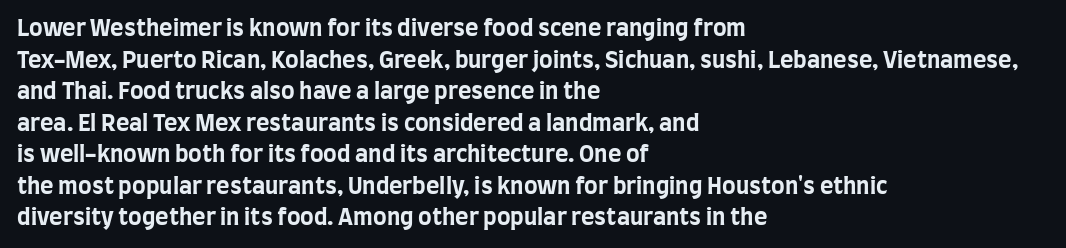
{"italic": "no", "bold": "yes", "underline": "no", "align": "left", "line_spacing": "normal", "line_spacing_ratio": 1.37, "letter_spacing": "normal", "letter_spacing_em": 0.0, "glyph_px": 23}
